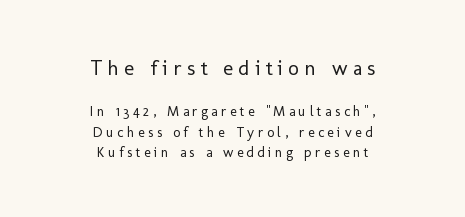
The image shows 21 px text type, upright; set centered, normal line spacing (1.46x), unusually wide letter spacing (+0.25 em), not underlined; the first (top) block is 1.5x larger.
